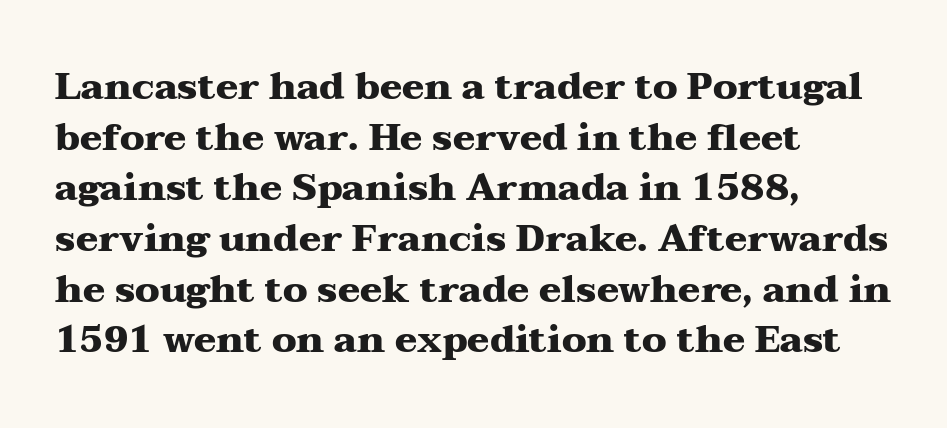
The image shows 37 px heavy, wide serif type, upright; set left-aligned, normal line spacing (1.37x), normal letter spacing, not underlined; medium stroke contrast and a medium x-height.
